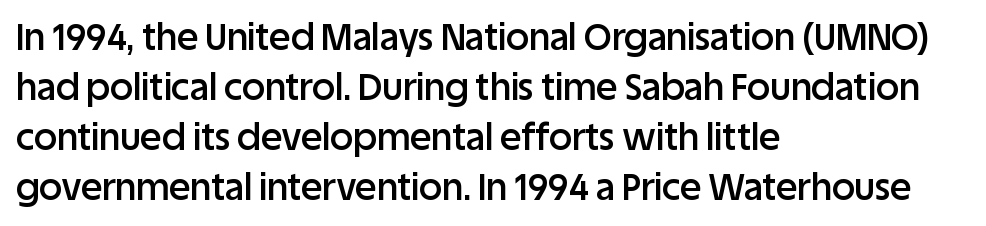
This rendering features lettering with no underline. Inter-character spacing is left at the font's built-in metrics. To sum up the face: it is a sans, with no serifs. The vertical gap from one line to the next is medium.
